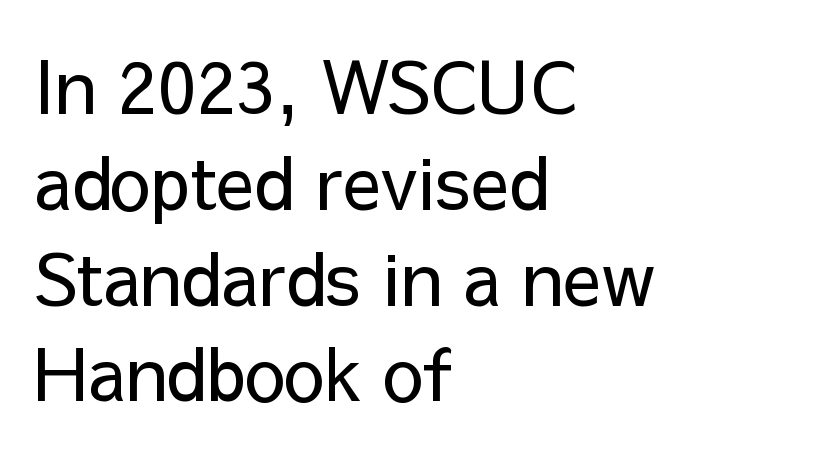
The image shows 72 px regular-weight sans-serif type, upright; set left-aligned, normal line spacing (1.33x), normal letter spacing, not underlined; low stroke contrast and a medium x-height.
